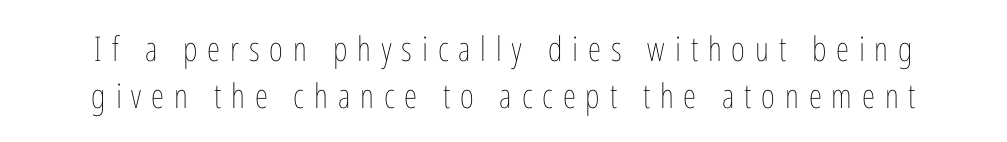
The horizontal fit of the characters is loose and conspicuously gappy. Notice how descenders clear the ascenders below comfortably — that's standard leading. This is roman type, the default non-slanted kind. Bare-footed words on every line.
